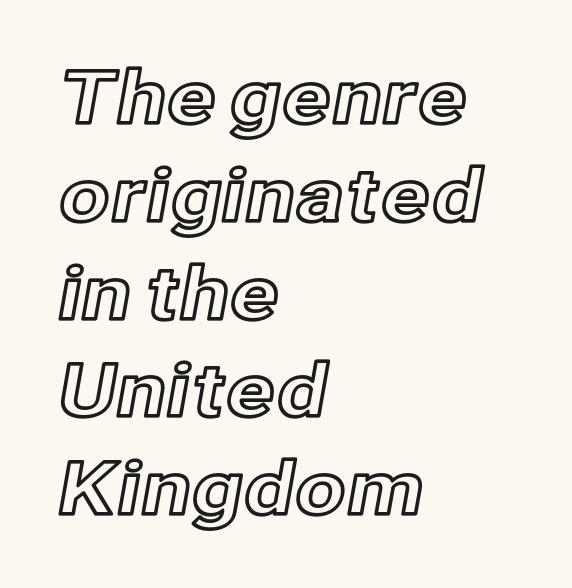
Q: Is the text italic (slanted)? A: Yes.
Q: Is the text underlined? A: No.
Q: How is the paragraph aligned? A: Left-aligned.
Q: Is the spacing between letters normal or unusually wide? A: Normal.
Q: Is the spacing between lines tight, normal or loose? A: Normal.
Q: Width (condensed, normal, or wide)? A: Normal.
Q: x-height? A: Medium.
Q: Monospaced? A: No.
